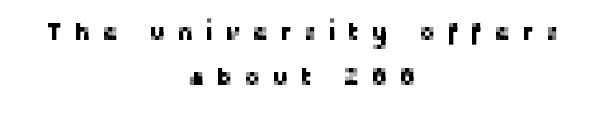
The space beneath each line is pristine and unruled. Style check: upright. Short note: letters widely spaced. Neither beginnings nor endings align; midpoints do.
